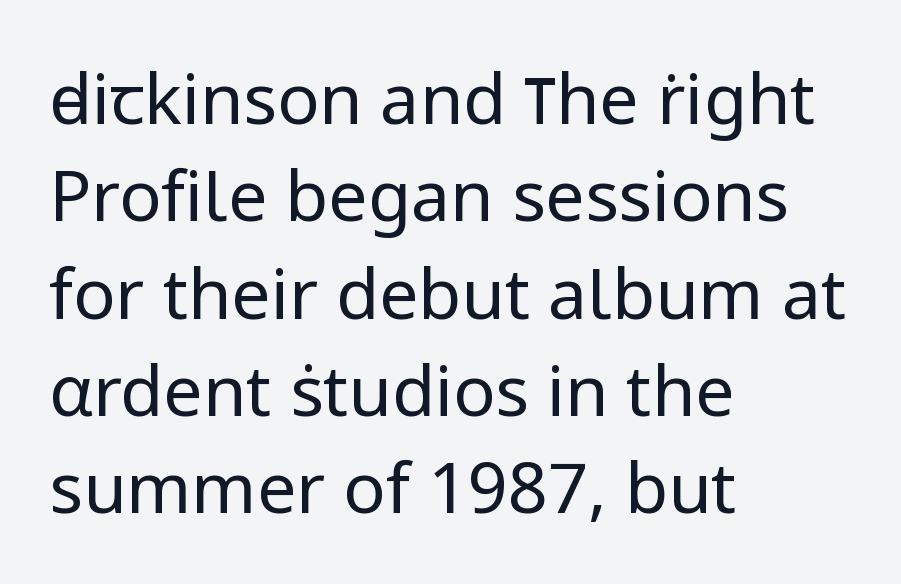
The image shows 70 px regular-weight sans-serif type, upright; set left-aligned, normal line spacing (1.39x), normal letter spacing, not underlined; low stroke contrast and a medium x-height.
